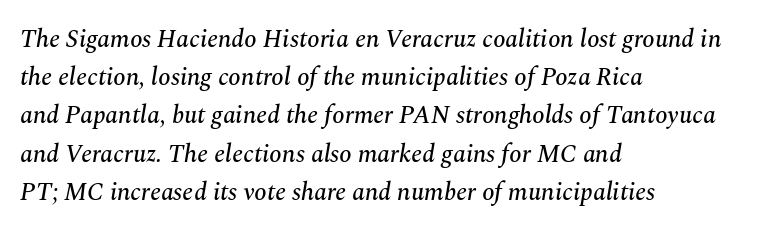
{"italic": "yes", "lean": "right", "slant_degrees": 10, "underline": "no", "align": "left", "line_spacing": "normal", "line_spacing_ratio": 1.53, "letter_spacing": "normal", "letter_spacing_em": 0.0, "glyph_px": 25}
